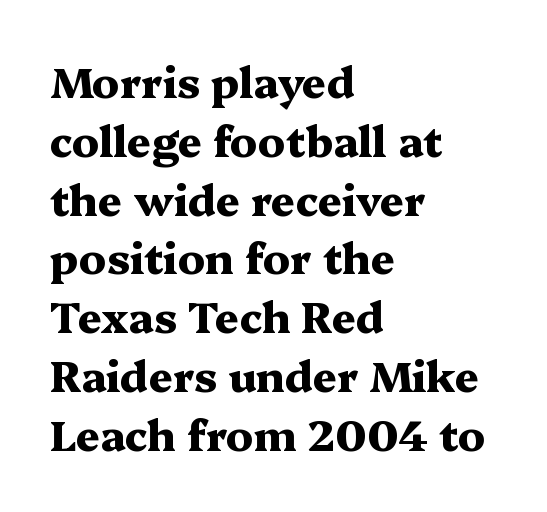
The image shows 42 px heavy, wide serif type, upright; set left-aligned, normal line spacing (1.4x), normal letter spacing, not underlined; medium stroke contrast and a medium x-height.
